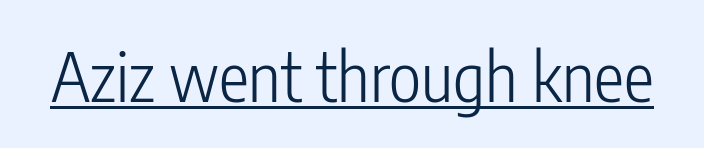
You could not count columns in this text — the font is proportionally spaced. Vertical stems look standard width or narrower in stroke. Emphasis is given by a line drawn under the lettering. The characters display no serif detailing; their extremities are plain. Is the letter spacing exaggerated? No — it looks like the ordinary default.
